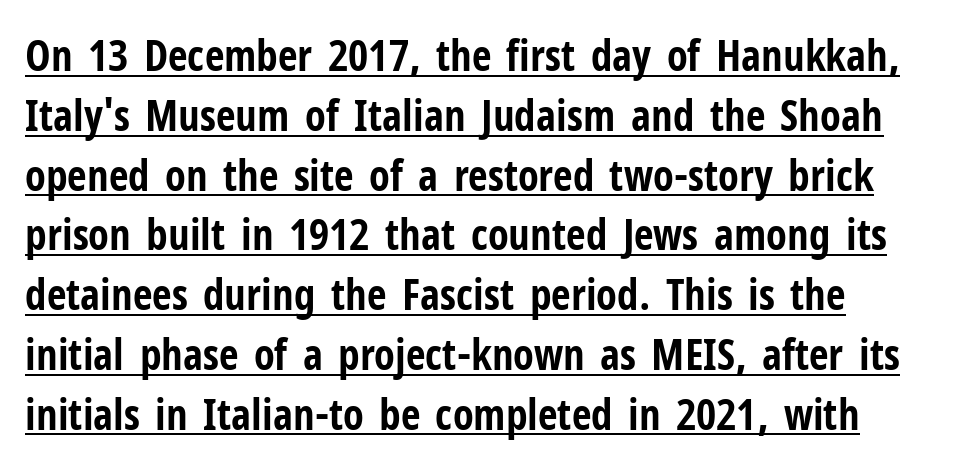
{"serif": "no", "italic": "no", "bold": "yes", "weight": "bold", "width": "condensed", "stroke_contrast": "low", "x_height": "medium", "monospaced": "no", "underline": "yes", "line_spacing": "normal", "line_spacing_ratio": 1.39, "letter_spacing": "normal", "letter_spacing_em": 0.0, "glyph_px": 43}
